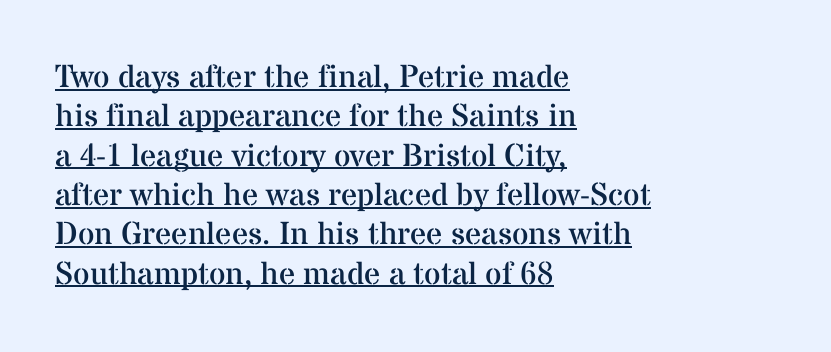
{"serif": "yes", "italic": "no", "bold": "no", "weight": "regular", "width": "normal", "stroke_contrast": "medium", "x_height": "medium", "monospaced": "no", "underline": "yes", "align": "left", "line_spacing_ratio": 1.23, "letter_spacing": "normal", "letter_spacing_em": 0.0, "glyph_px": 32}
